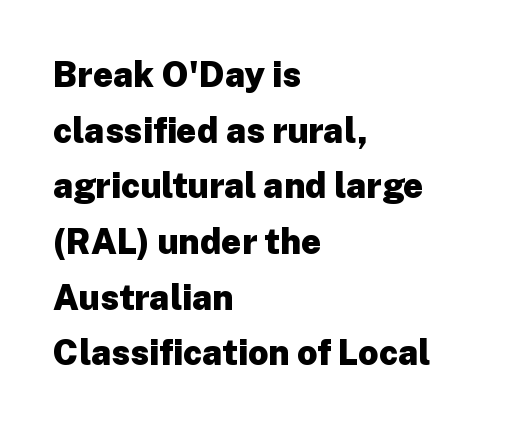
Q: Is the text bold? A: Yes.
Q: Is the text italic (slanted)? A: No, it is upright.
Q: Is the typeface a serif or a sans-serif typeface? A: Sans-serif.
Q: Is the text underlined? A: No.
Q: How is the paragraph aligned? A: Left-aligned.
Q: Is the spacing between letters normal or unusually wide? A: Normal.
Q: Is the spacing between lines tight, normal or loose? A: Normal.
Q: Width (condensed, normal, or wide)? A: Normal.
Q: Stroke contrast? A: Low.
Q: x-height? A: Medium.
Q: Monospaced? A: No.
